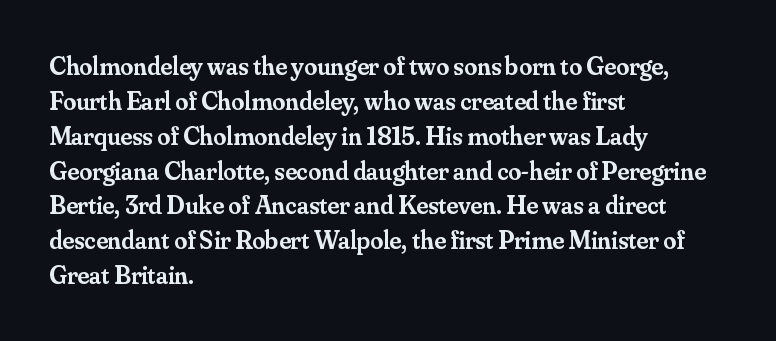
These words are printed semibold, heavier than regular yet not bold. If you measured baseline to baseline, you'd find a middling distance. Upright lettering throughout. Plain, unruled lines of type. Characters follow at the spacing the type designer built in. The lines in this sample share a left origin and differ only in where they stop.
